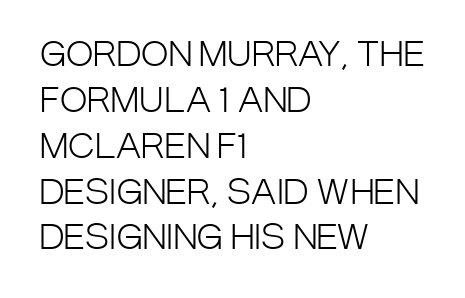
{"serif": "no", "italic": "no", "bold": "no", "weight": "light", "width": "condensed", "stroke_contrast": "low", "x_height": "large", "monospaced": "no", "underline": "no", "align": "left", "line_spacing": "normal", "line_spacing_ratio": 1.39, "letter_spacing": "normal", "letter_spacing_em": 0.0, "glyph_px": 33}
